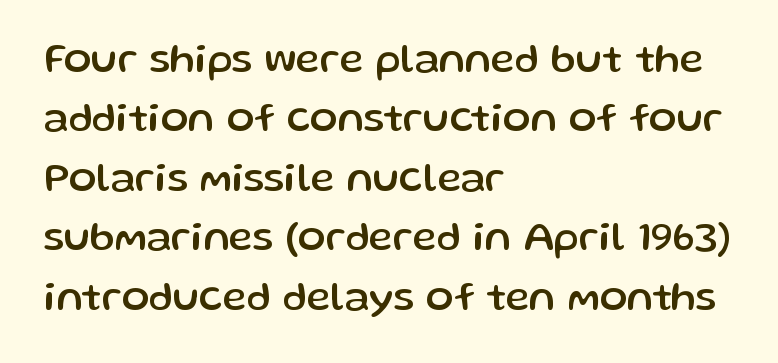
{"serif": "no", "italic": "no", "width": "normal", "stroke_contrast": "low", "x_height": "medium", "monospaced": "no", "underline": "no", "align": "left", "line_spacing": "normal", "line_spacing_ratio": 1.45, "letter_spacing": "normal", "letter_spacing_em": 0.0, "glyph_px": 41}
